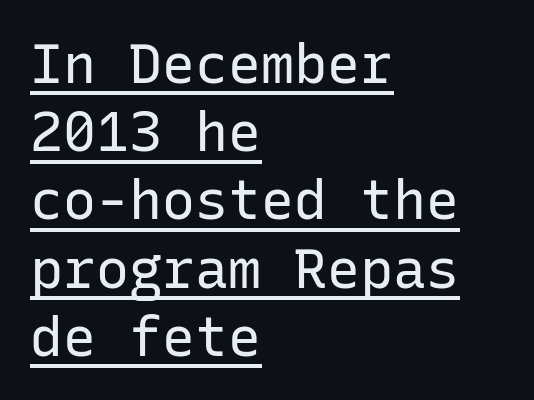
The image shows 55 px regular-weight sans-serif type, upright, monospaced; set left-aligned, line spacing 1.24x, normal letter spacing, underlined; low stroke contrast and a medium x-height.
